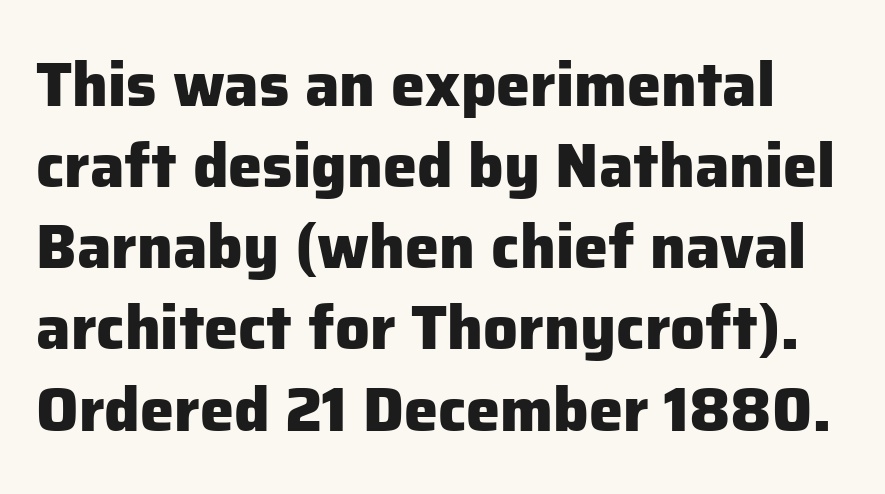
{"serif": "no", "italic": "no", "bold": "yes", "weight": "heavy", "width": "normal", "stroke_contrast": "low", "x_height": "medium", "monospaced": "no", "underline": "no", "line_spacing": "normal", "line_spacing_ratio": 1.33, "letter_spacing": "normal", "letter_spacing_em": 0.0, "glyph_px": 61}
